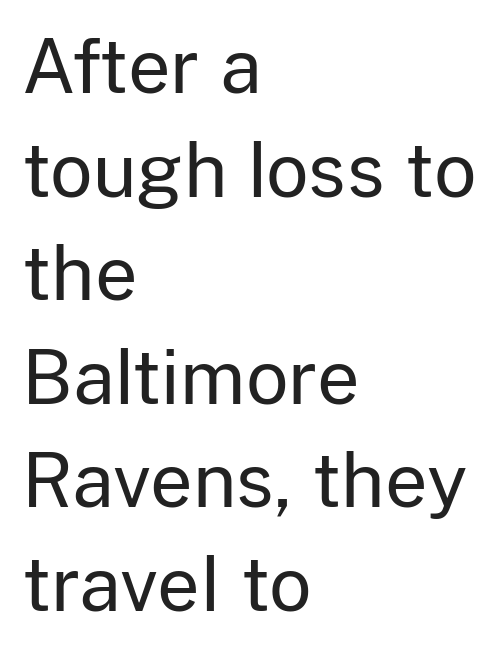
Italic? Not at all — the glyphs are vertical. The rendering anchors every line to the left-hand side. Letter spacing: default. Whoever set this chose a conventional vertical rhythm.
